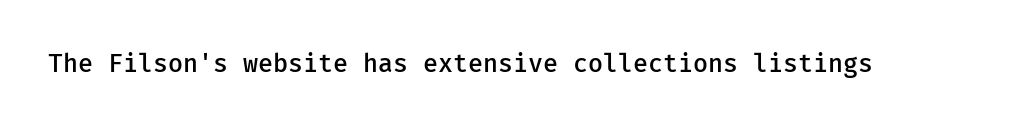
{"italic": "no", "bold": "semi", "underline": "no", "letter_spacing": "normal", "letter_spacing_em": 0.0, "glyph_px": 25}
